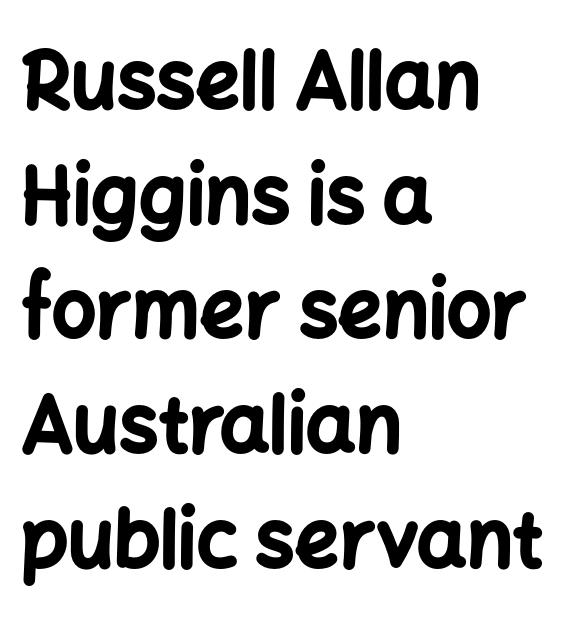
The image shows 78 px bold sans-serif type, upright; set left-aligned, normal line spacing (1.47x), normal letter spacing, not underlined; low stroke contrast and a medium x-height.
